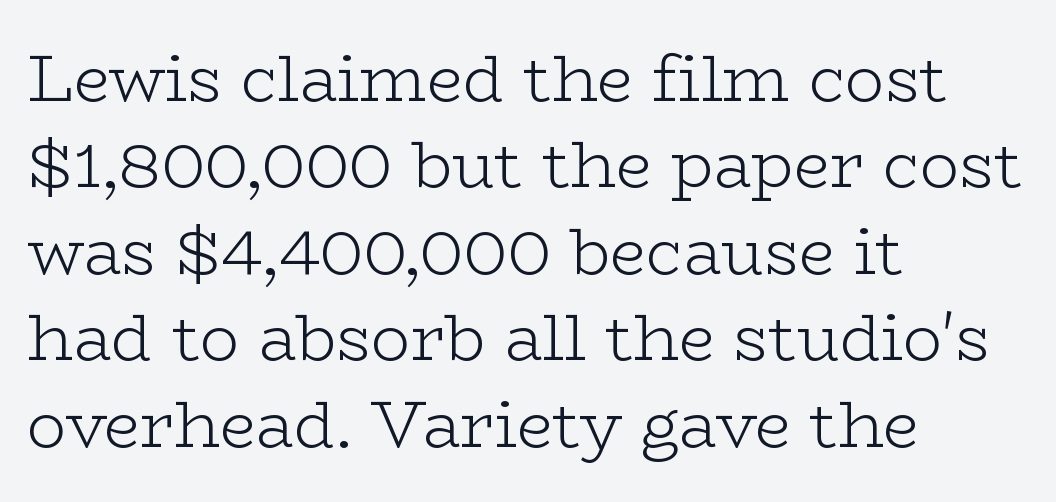
No extra ink here — the face is not bold. Evenly set lines give the paragraph a standard silhouette. Where is the straight margin? On the left. The face used here is seriffed, in the tradition of book romans.
